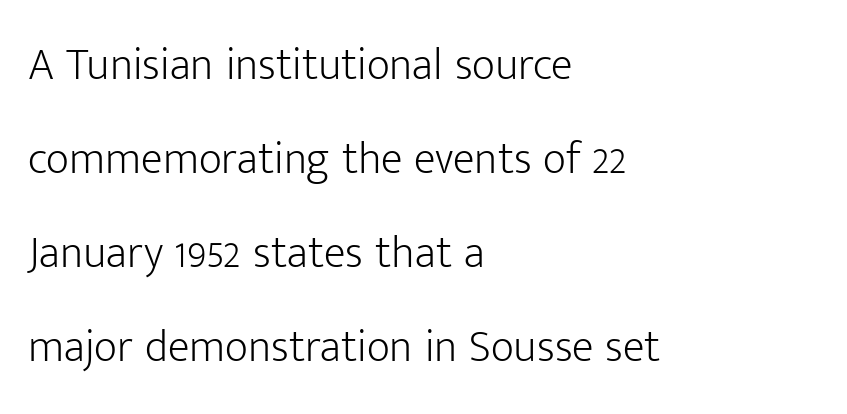
This sample uses an upright cut, with every glyph sitting square on the baseline. What's the leading like? Stretched, with rows far apart. This sample uses plain, unmodified letter spacing. The strokes carry an ordinary text weight at most. These lines are rendered in a variable-pitch font.
